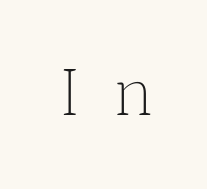
{"serif": "yes", "italic": "no", "bold": "no", "weight": "thin", "width": "normal", "stroke_contrast": "medium", "x_height": "medium", "monospaced": "no", "underline": "no", "letter_spacing": "wide", "letter_spacing_em": 0.45, "glyph_px": 71}
